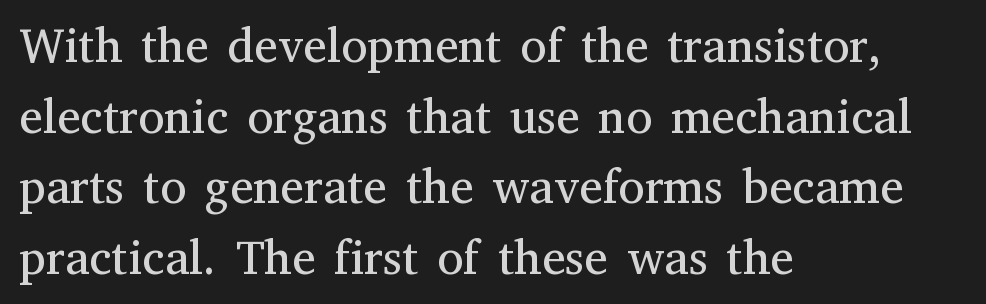
{"serif": "yes", "italic": "no", "bold": "no", "weight": "regular", "width": "normal", "stroke_contrast": "medium", "x_height": "medium", "monospaced": "no", "underline": "no", "align": "left", "line_spacing": "normal", "line_spacing_ratio": 1.47, "letter_spacing": "normal", "letter_spacing_em": 0.0, "glyph_px": 48}
